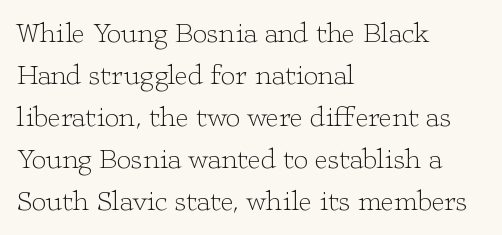
{"serif": "yes", "italic": "no", "bold": "no", "weight": "light", "width": "wide", "stroke_contrast": "low", "x_height": "medium", "monospaced": "no", "underline": "no", "align": "left", "line_spacing": "normal", "line_spacing_ratio": 1.5, "letter_spacing": "normal", "letter_spacing_em": 0.0, "glyph_px": 28}
